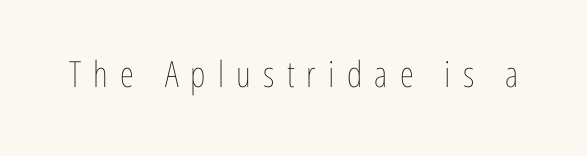
The image shows 36 px thin, condensed type, upright; set unusually wide letter spacing (+0.34 em), not underlined; low stroke contrast and a medium x-height.
